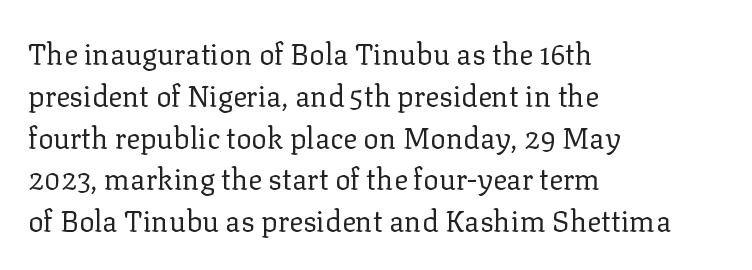
Q: Is the text bold? A: No.
Q: Is the text italic (slanted)? A: No, it is upright.
Q: Is the typeface a serif or a sans-serif typeface? A: Serif.
Q: Is the text underlined? A: No.
Q: How is the paragraph aligned? A: Left-aligned.
Q: Is the spacing between letters normal or unusually wide? A: Normal.
Q: Is the spacing between lines tight, normal or loose? A: Normal.
Q: Width (condensed, normal, or wide)? A: Normal.
Q: Stroke contrast? A: Low.
Q: x-height? A: Medium.
Q: Monospaced? A: No.
